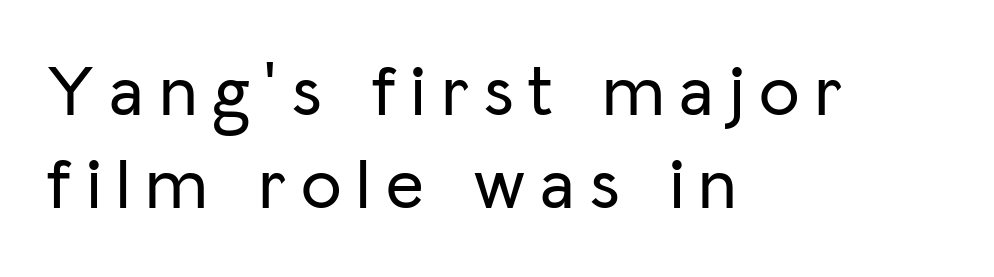
Glyph-to-glyph distance is far greater than everyday printed text. Whoever set this chose a conventional vertical rhythm. A typesetter would call this proportional, since set widths differ per character. The rendering anchors every line to the left-hand side. What kind of face is this? One without serifs — a sans.
